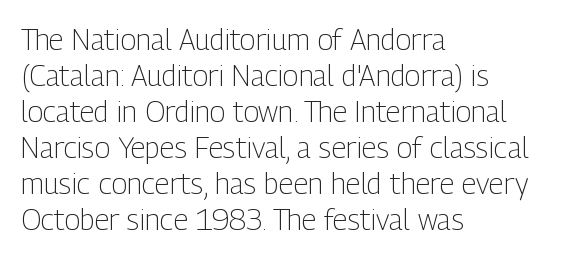
{"serif": "no", "italic": "no", "bold": "no", "weight": "light", "width": "condensed", "stroke_contrast": "low", "x_height": "medium", "monospaced": "no", "underline": "no", "align": "left", "line_spacing_ratio": 1.24, "letter_spacing": "normal", "letter_spacing_em": 0.0, "glyph_px": 29}
